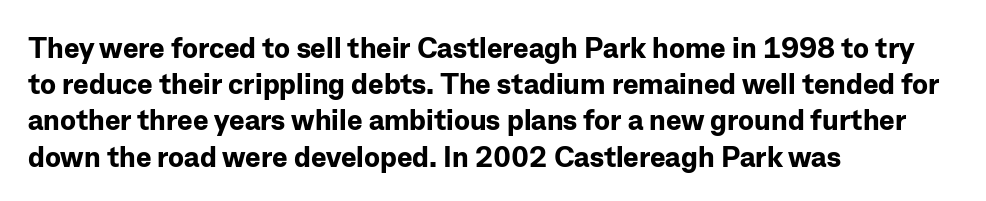
The image shows 29 px bold sans-serif type, upright; set left-aligned, normal line spacing (1.25x), normal letter spacing, not underlined; low stroke contrast and a medium x-height.
